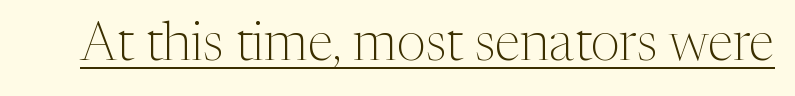
The image shows 53 px light serif type, upright; set normal letter spacing, underlined; medium stroke contrast and a medium x-height.
